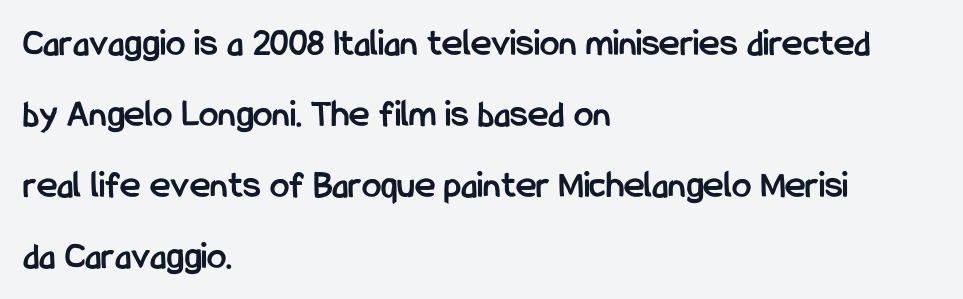
You could not count columns in this text — the font is proportionally spaced. Words appear dense and cohesive because spacing is normal. The face used here has the dense, thick strokes of a bold. This sample uses an upright cut, with every glyph sitting square on the baseline.
